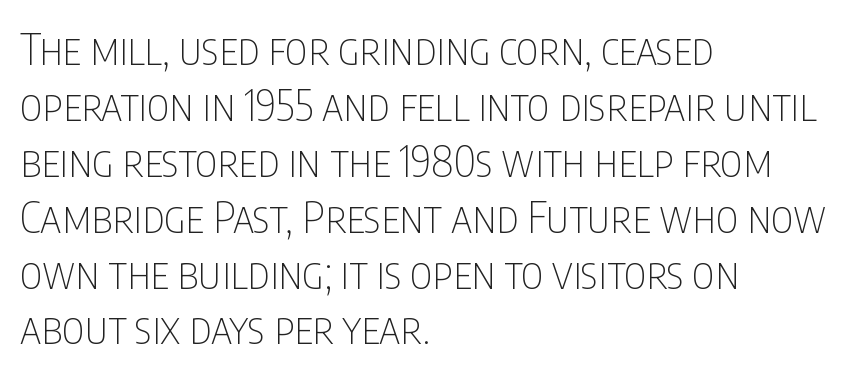
Nobody touched the tracking dial on this one. Stems and bowls with no extra thickness — not bold. A bare baseline throughout the passage. Is this a sans? Yes — the strokes have no serifs. The letters advance in unequal steps, a hallmark of proportional type. These lines are set flush left with a ragged right edge.
